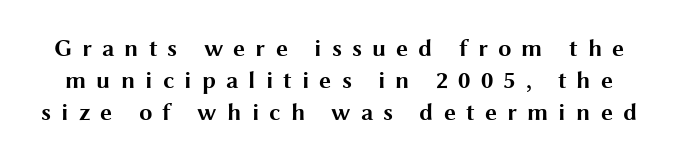
The glyphs are unaccompanied by any horizontal stroke below them. On the weight axis this lands at bold, roughly 700. Between one letter and the next there's a generous, obvious gap. Italic: no, the glyphs are upright roman. Interline gaps are of average width in this sample.
